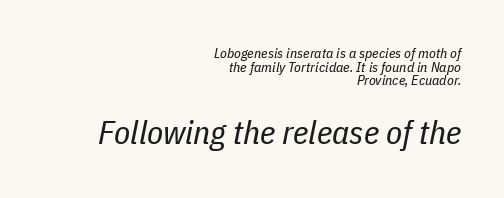
Q: Is the text bold? A: No.
Q: Is the text italic (slanted)? A: Yes, it leans right by about 11 degrees.
Q: Is the text underlined? A: No.
Q: How is the paragraph aligned? A: Right-aligned.
Q: Is the spacing between letters normal or unusually wide? A: Normal.
Q: Is the spacing between lines tight, normal or loose? A: Tight.
Q: Which block of text is set in a larger size, the first (top) or the second (bottom)? A: The second (bottom) one.
Q: Width (condensed, normal, or wide)? A: Condensed.
Q: Stroke contrast? A: Low.
Q: x-height? A: Medium.
Q: Monospaced? A: No.
